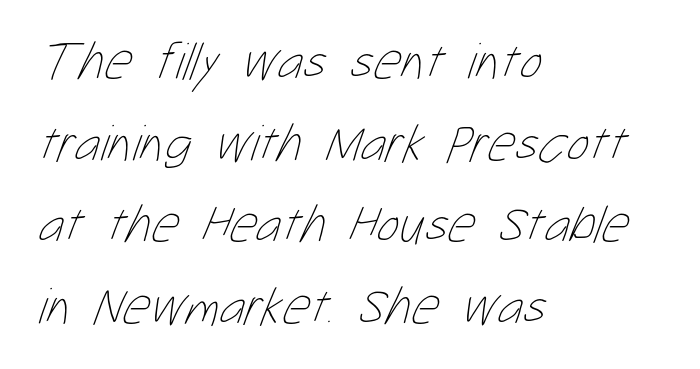
The glyphs are unaccompanied by any horizontal stroke below them. Successive baselines arrive at the customary interval. The lines in this sample share a left origin and differ only in where they stop. Look at the tracking — it's just the regular setting, nothing added. Stroke thickness stays within the range of a standard reading face or lighter.
